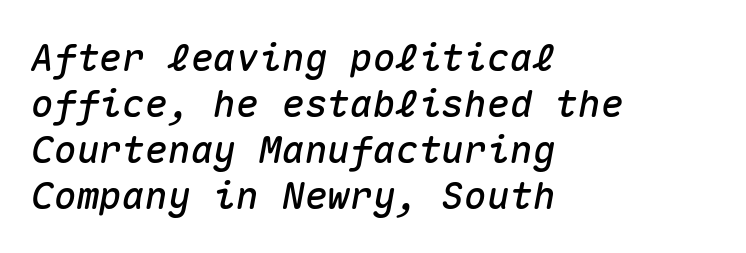
Caption: multi-line text, flush left, ragged right. What stands out about the letter spacing? Nothing — it is the standard amount. The glyphs are unaccompanied by any horizontal stroke below them. These lines are rendered in a fixed-pitch font. You can tell it's italic because the verticals aren't actually vertical.
